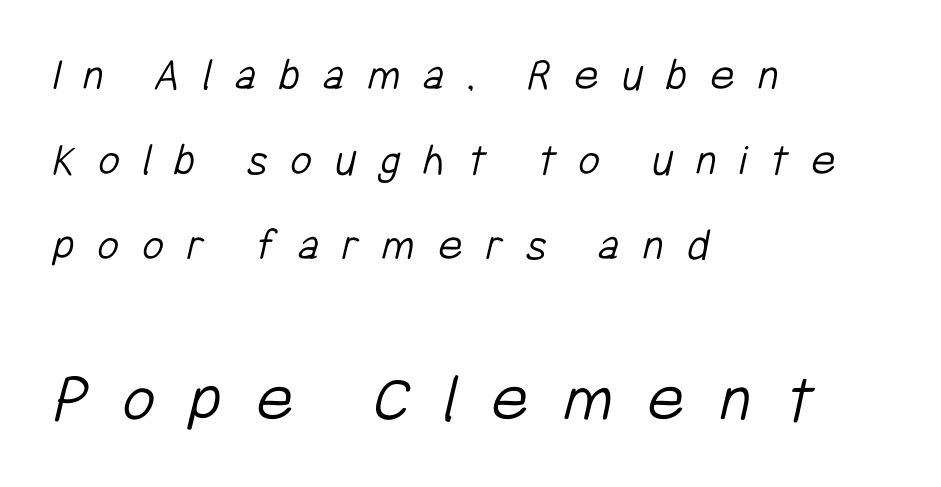
The image shows 71 px light, condensed sans-serif type; set left-aligned, line spacing 1.81x, unusually wide letter spacing (+0.49 em), not underlined; the second (bottom) block is 1.51x larger; low stroke contrast and a medium x-height.
